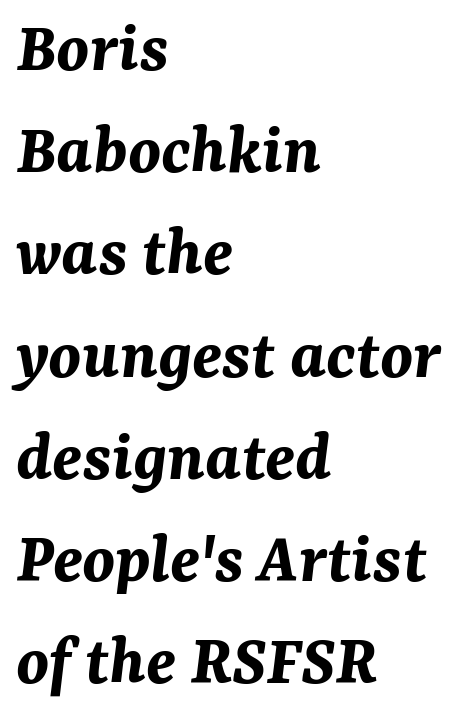
Set as a true bold cut, around the 700 mark. Tracking value appears to be zero — textbook default spacing. Reading down the column, the eye jumps a familiar distance to each next line. Honestly, there is no underline to notice here at all.
